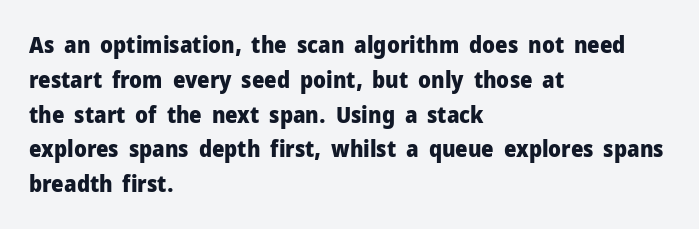
{"italic": "no", "bold": "yes", "underline": "no", "align": "left", "line_spacing": "normal", "line_spacing_ratio": 1.58, "letter_spacing": "normal", "letter_spacing_em": 0.0, "glyph_px": 22}
